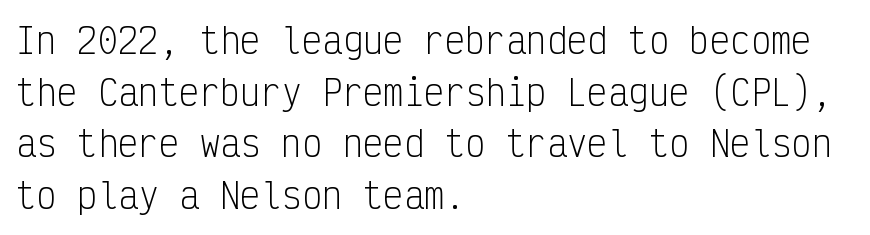
Q: Is the text bold? A: No.
Q: Is the text italic (slanted)? A: No, it is upright.
Q: Is the typeface a serif or a sans-serif typeface? A: Sans-serif.
Q: Is the text underlined? A: No.
Q: How is the paragraph aligned? A: Left-aligned.
Q: Is the spacing between letters normal or unusually wide? A: Normal.
Q: Is the spacing between lines tight, normal or loose? A: Normal.
Q: Width (condensed, normal, or wide)? A: Condensed.
Q: Stroke contrast? A: Low.
Q: x-height? A: Medium.
Q: Monospaced? A: Yes.
